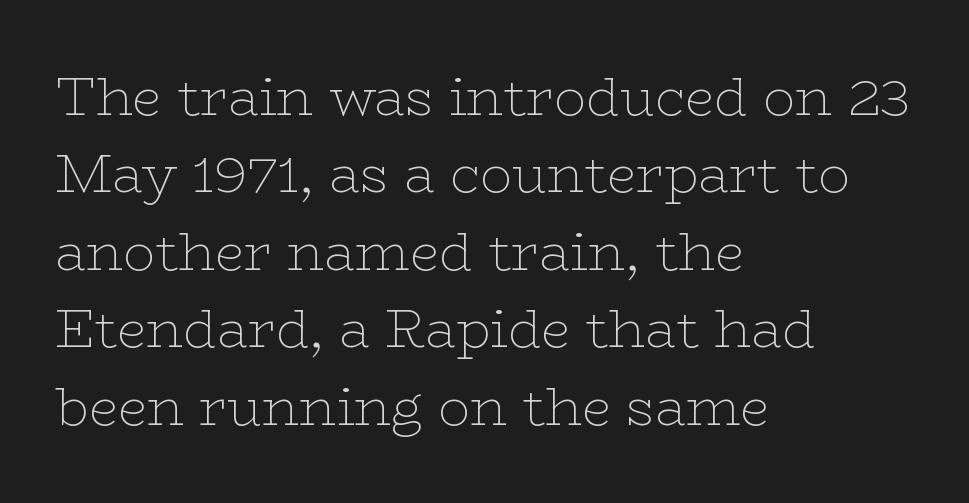
{"serif": "yes", "italic": "no", "bold": "no", "weight": "thin", "width": "wide", "stroke_contrast": "low", "x_height": "medium", "monospaced": "no", "underline": "no", "align": "left", "line_spacing": "normal", "line_spacing_ratio": 1.46, "letter_spacing": "normal", "letter_spacing_em": 0.0, "glyph_px": 53}
